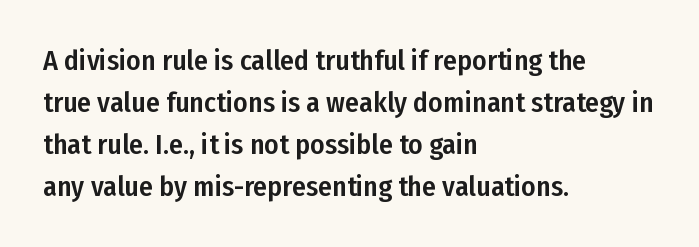
Q: Is the text italic (slanted)? A: No, it is upright.
Q: Is the typeface a serif or a sans-serif typeface? A: Sans-serif.
Q: Is the text underlined? A: No.
Q: How is the paragraph aligned? A: Left-aligned.
Q: Is the spacing between letters normal or unusually wide? A: Normal.
Q: Is the spacing between lines tight, normal or loose? A: Normal.
Q: Width (condensed, normal, or wide)? A: Condensed.
Q: Stroke contrast? A: Low.
Q: x-height? A: Medium.
Q: Monospaced? A: No.
